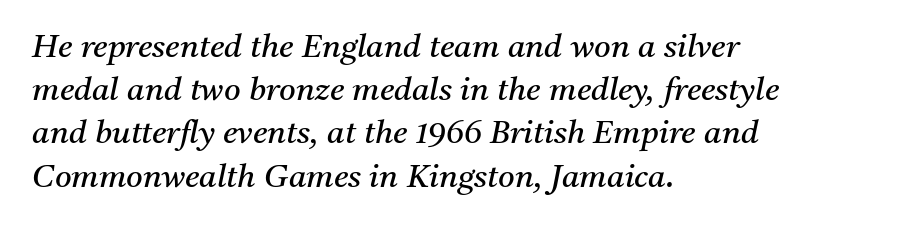
{"serif": "yes", "italic": "yes", "lean": "right", "slant_degrees": 11, "bold": "no", "weight": "regular", "width": "normal", "stroke_contrast": "medium", "x_height": "medium", "monospaced": "no", "underline": "no", "align": "left", "line_spacing": "normal", "line_spacing_ratio": 1.35, "letter_spacing": "normal", "letter_spacing_em": 0.0, "glyph_px": 32}
